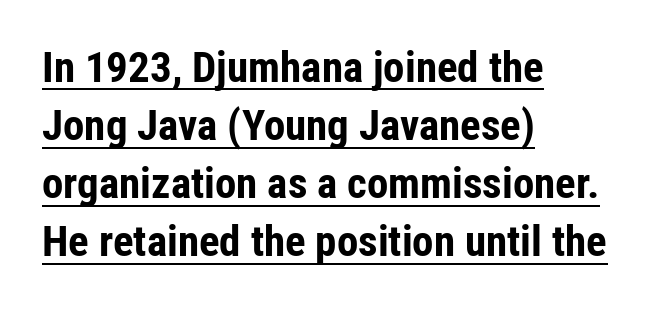
Q: Is the text bold? A: Yes.
Q: Is the text italic (slanted)? A: No, it is upright.
Q: Is the typeface a serif or a sans-serif typeface? A: Sans-serif.
Q: Is the text underlined? A: Yes.
Q: How is the paragraph aligned? A: Left-aligned.
Q: Is the spacing between letters normal or unusually wide? A: Normal.
Q: Is the spacing between lines tight, normal or loose? A: Normal.
Q: Width (condensed, normal, or wide)? A: Condensed.
Q: Stroke contrast? A: Low.
Q: x-height? A: Medium.
Q: Monospaced? A: No.
